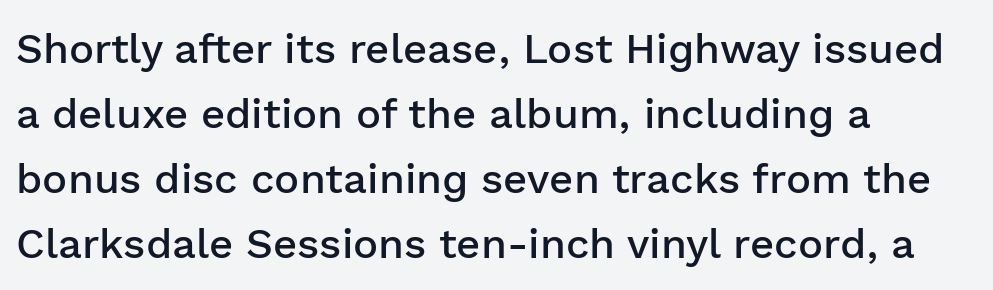
The rendering anchors every line to the left-hand side. Each letter keeps its own natural width here, so spacing adapts to shape. These lines sit exactly where default settings would place them. Its strokes are somewhat broadened, the hallmark of semibold type. Classification — sans serif. Decoration check: the copy has no underline.
